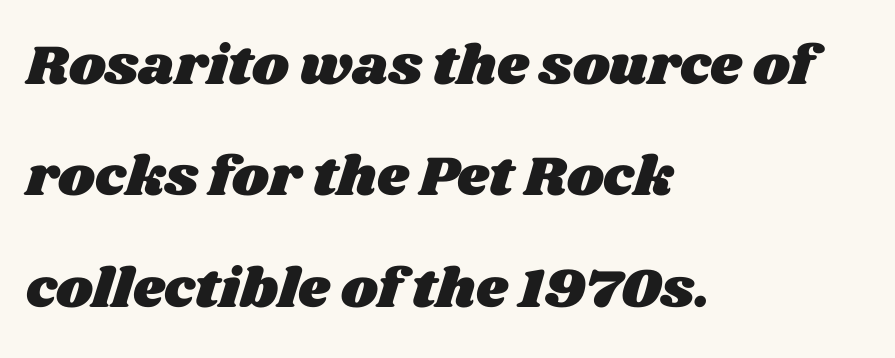
The image shows 56 px wide type; set left-aligned, loose line spacing (1.99x), normal letter spacing, not underlined; medium stroke contrast and a large x-height.
